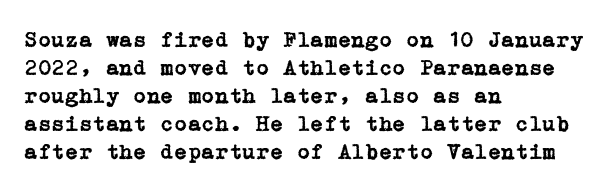
{"italic": "no", "underline": "no", "align": "left", "line_spacing": "normal", "line_spacing_ratio": 1.27, "letter_spacing": "normal", "letter_spacing_em": 0.0, "glyph_px": 22}
